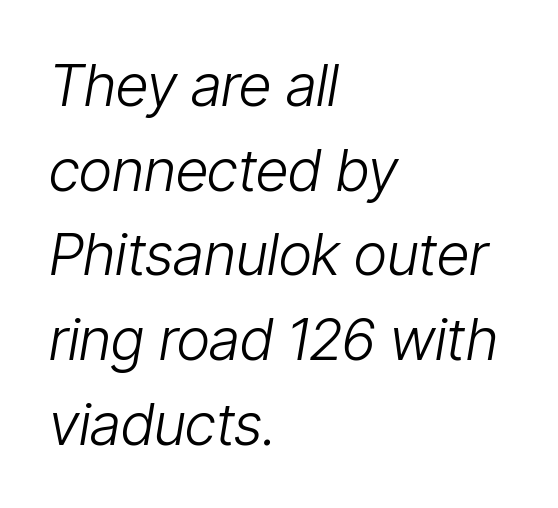
{"italic": "yes", "lean": "right", "slant_degrees": 9, "bold": "no", "weight": "light", "width": "condensed", "stroke_contrast": "low", "x_height": "medium", "monospaced": "no", "underline": "no", "align": "left", "line_spacing": "normal", "line_spacing_ratio": 1.46, "letter_spacing": "normal", "letter_spacing_em": 0.0, "glyph_px": 58}
